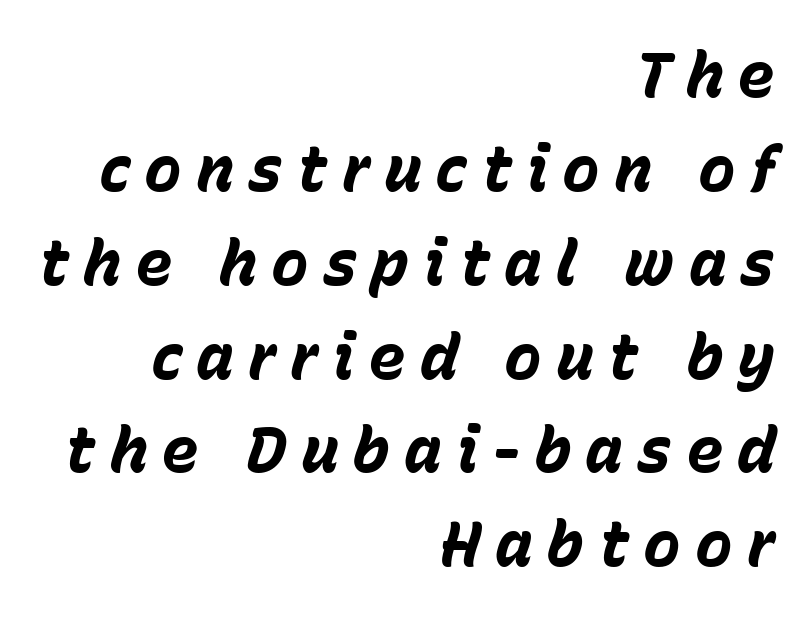
The image shows 63 px bold type, italic (leaning right); set right-aligned, normal line spacing (1.49x), unusually wide letter spacing (+0.22 em), not underlined; low stroke contrast and a medium x-height.
